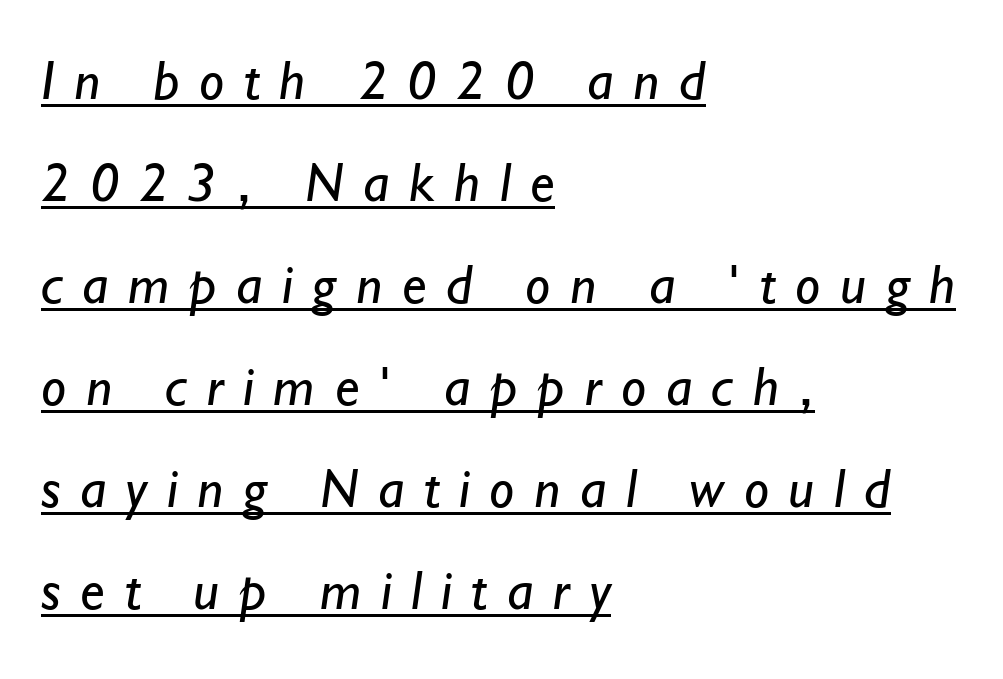
Q: Is the text bold? A: No.
Q: Is the typeface a serif or a sans-serif typeface? A: Sans-serif.
Q: Is the text underlined? A: Yes.
Q: How is the paragraph aligned? A: Left-aligned.
Q: Is the spacing between letters normal or unusually wide? A: Unusually wide.
Q: Width (condensed, normal, or wide)? A: Normal.
Q: Stroke contrast? A: Low.
Q: x-height? A: Small.
Q: Monospaced? A: No.
